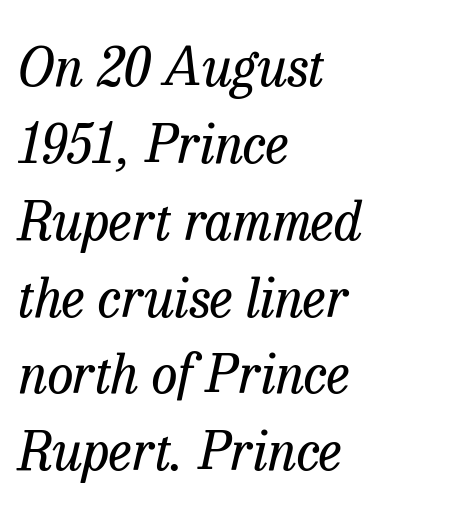
{"serif": "yes", "italic": "yes", "lean": "right", "slant_degrees": 13, "bold": "no", "weight": "regular", "width": "normal", "stroke_contrast": "low", "x_height": "medium", "monospaced": "no", "underline": "no", "align": "left", "line_spacing": "normal", "line_spacing_ratio": 1.45, "letter_spacing": "normal", "letter_spacing_em": 0.0, "glyph_px": 53}
